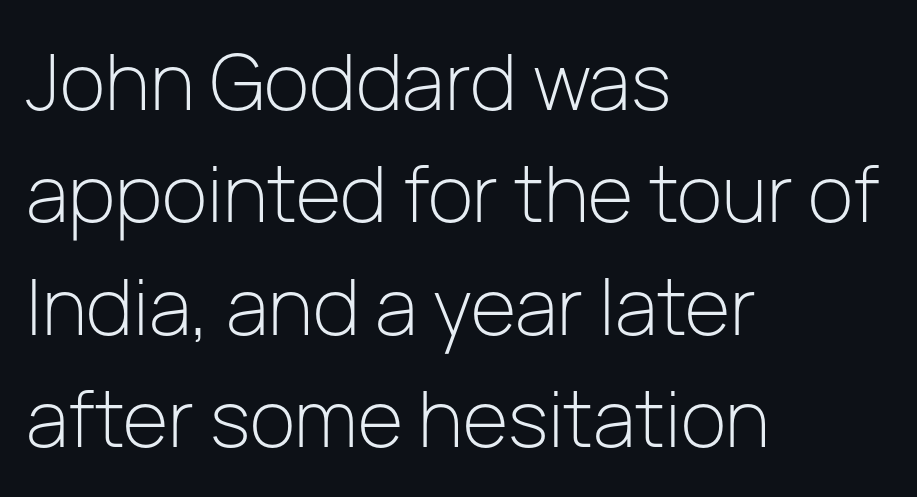
Q: Is the text bold? A: No.
Q: Is the text italic (slanted)? A: No, it is upright.
Q: Is the typeface a serif or a sans-serif typeface? A: Sans-serif.
Q: Is the text underlined? A: No.
Q: How is the paragraph aligned? A: Left-aligned.
Q: Is the spacing between letters normal or unusually wide? A: Normal.
Q: Is the spacing between lines tight, normal or loose? A: Normal.
Q: Width (condensed, normal, or wide)? A: Normal.
Q: Stroke contrast? A: Low.
Q: x-height? A: Medium.
Q: Monospaced? A: No.
